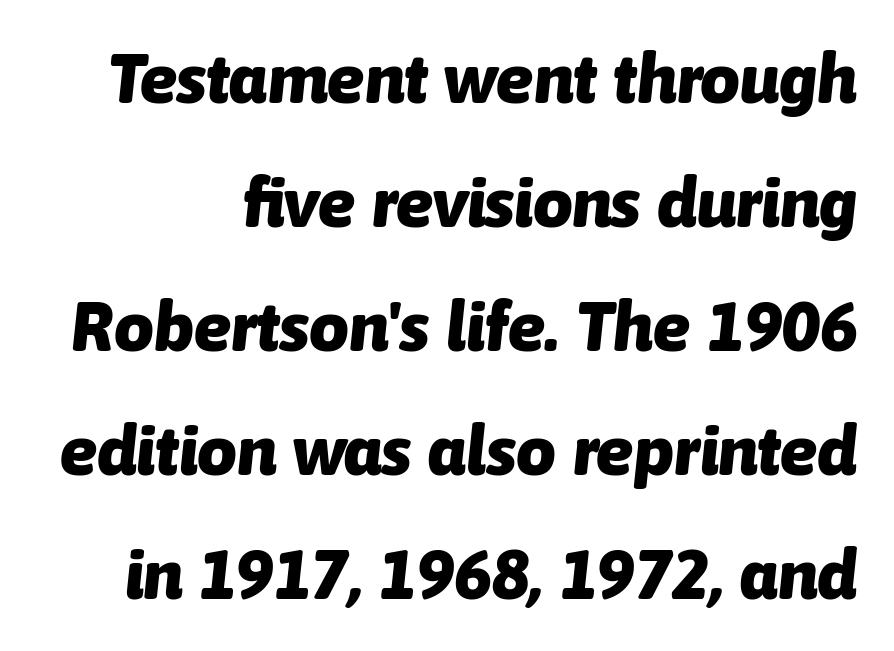
A typesetter would call this proportional, since set widths differ per character. The glyphs are unaccompanied by any horizontal stroke below them. A full-strength bold gives these letters their thick strokes. The typography opts for an oblique posture over an upright one.
